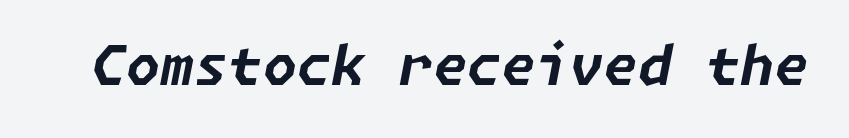
Any mark beneath the type? The region is blank. The lettering tilts uniformly, giving the passage an italic look. Caption: bold face, heavy strokes. The passage shown has conventional tracking throughout.
